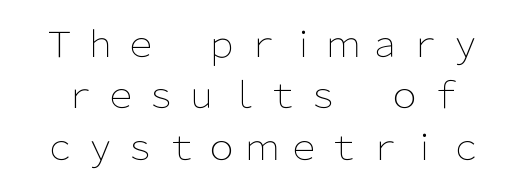
{"serif": "no", "italic": "no", "bold": "no", "weight": "light", "width": "normal", "stroke_contrast": "low", "x_height": "medium", "monospaced": "no", "underline": "no", "line_spacing": "normal", "line_spacing_ratio": 1.47, "glyph_px": 35}
